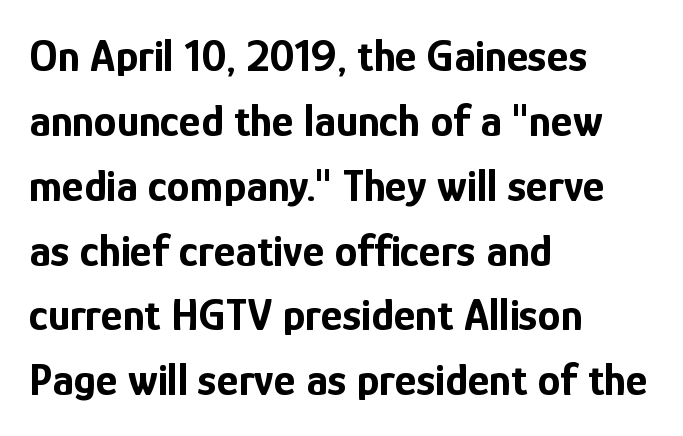
The image shows 46 px bold, condensed sans-serif type, upright; set left-aligned, normal line spacing (1.41x), normal letter spacing, not underlined; low stroke contrast and a medium x-height.
